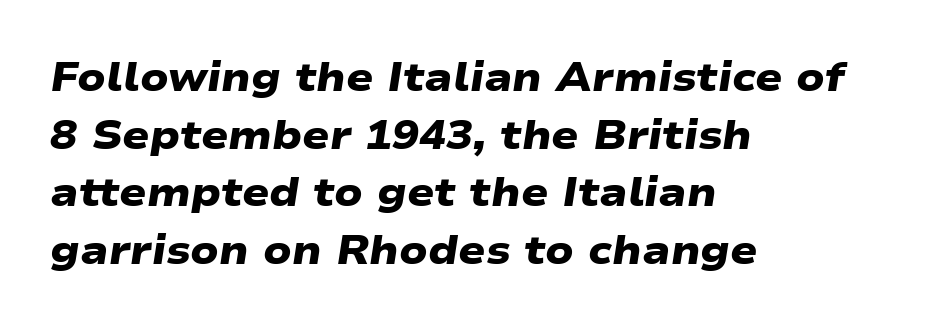
{"serif": "no", "bold": "yes", "weight": "heavy", "width": "wide", "stroke_contrast": "low", "x_height": "medium", "monospaced": "no", "underline": "no", "align": "left", "line_spacing": "normal", "line_spacing_ratio": 1.44, "letter_spacing": "normal", "letter_spacing_em": 0.0, "glyph_px": 40}
